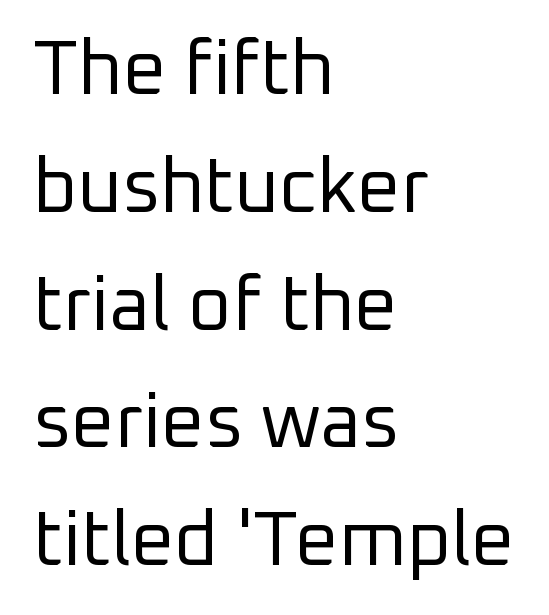
The image shows 76 px regular-weight sans-serif type, upright; set left-aligned, normal line spacing (1.55x), normal letter spacing, not underlined; low stroke contrast and a medium x-height.
